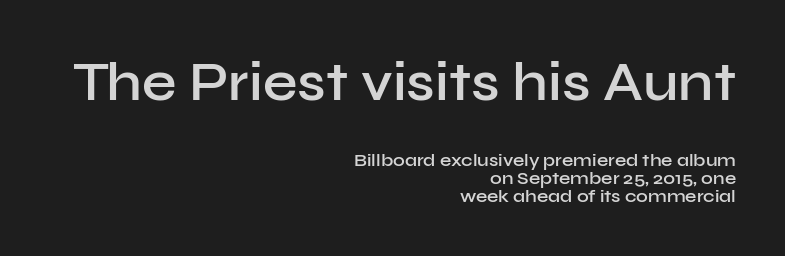
Look at the tracking — it's just the regular setting, nothing added. Rows of type sit shoulder to shoulder in the vertical direction. Look at the stroke-to-counter ratio: somewhat heavy, a semibold. Does the type have serifs? No, each stem ends abruptly.
